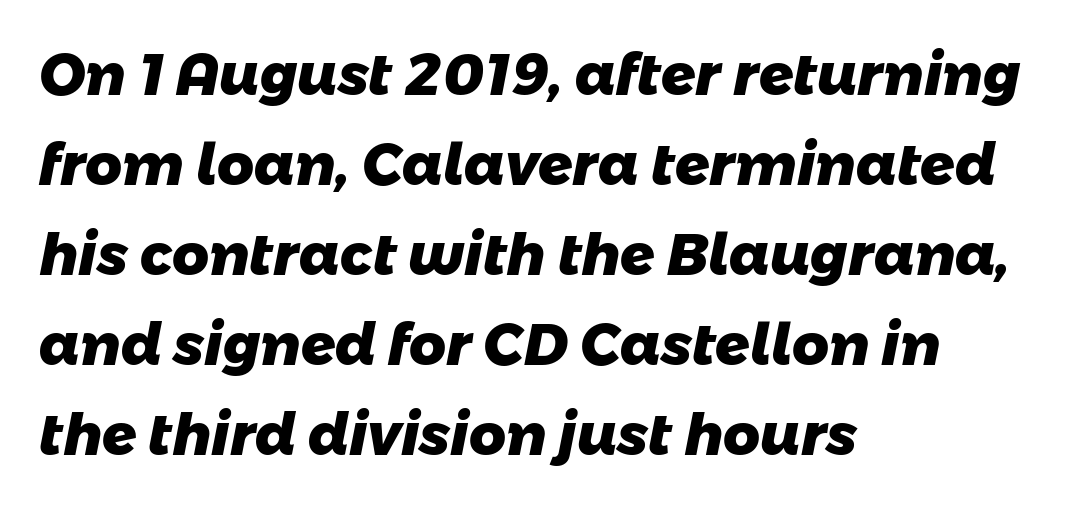
Q: Is the text bold? A: Yes.
Q: Is the typeface a serif or a sans-serif typeface? A: Sans-serif.
Q: Is the text underlined? A: No.
Q: How is the paragraph aligned? A: Left-aligned.
Q: Is the spacing between letters normal or unusually wide? A: Normal.
Q: Is the spacing between lines tight, normal or loose? A: Normal.
Q: Width (condensed, normal, or wide)? A: Normal.
Q: Stroke contrast? A: Low.
Q: x-height? A: Medium.
Q: Monospaced? A: No.
